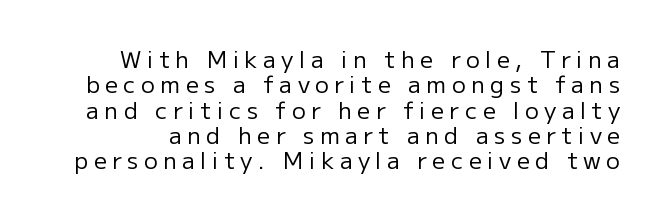
Q: Is the text bold? A: No.
Q: Is the text italic (slanted)? A: No, it is upright.
Q: Is the text underlined? A: No.
Q: Is the spacing between letters normal or unusually wide? A: Unusually wide.
Q: Is the spacing between lines tight, normal or loose? A: Tight.
